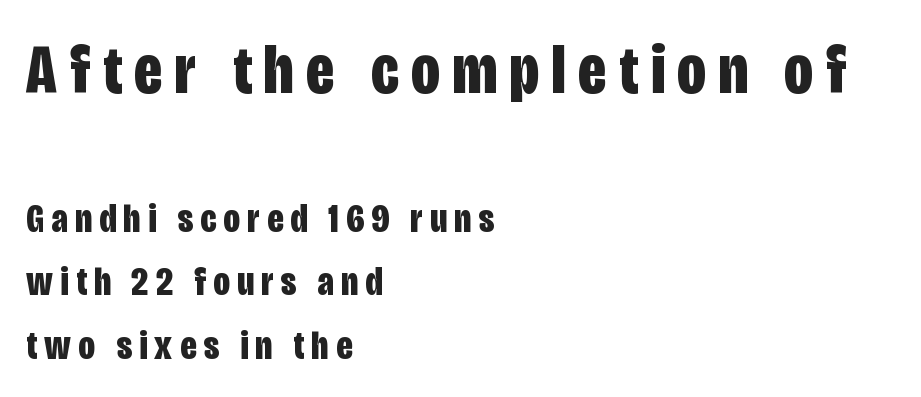
The image shows 71 px bold, condensed sans-serif type, upright; set left-aligned, normal line spacing (1.55x), not underlined; the first (top) block is 1.73x larger; low stroke contrast and a large x-height.
